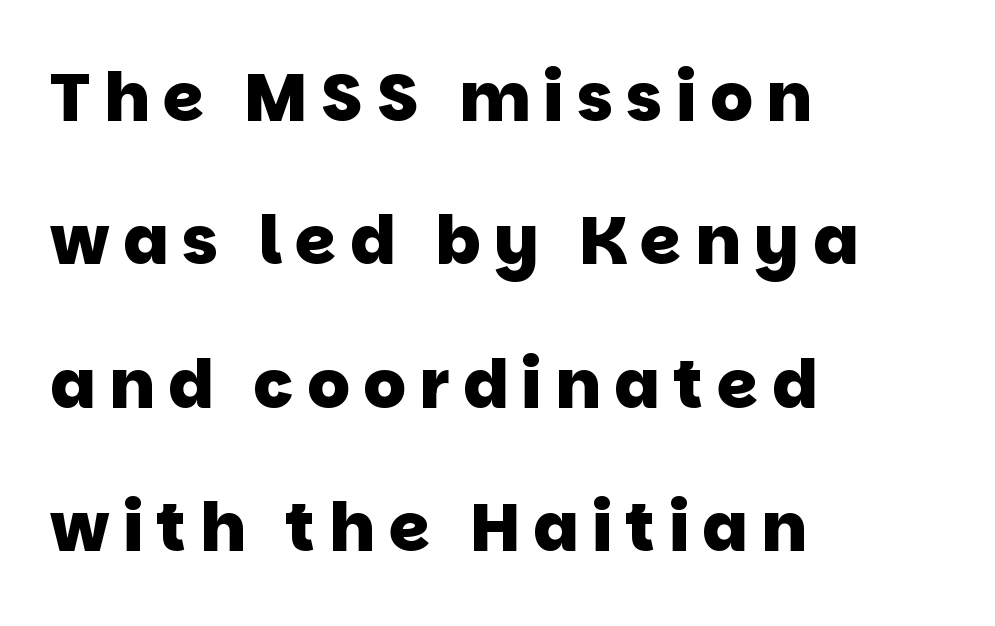
The glyphs are unaccompanied by any horizontal stroke below them. Does the type have serifs? No, each stem ends abruptly. Loosely led — the rows are spread out. Each word looks stretched out because of the extra space between its letters. Here the designer chose a conventional face with non-uniform glyph widths. Look at the stroke-to-counter ratio: heavy, a bold.
